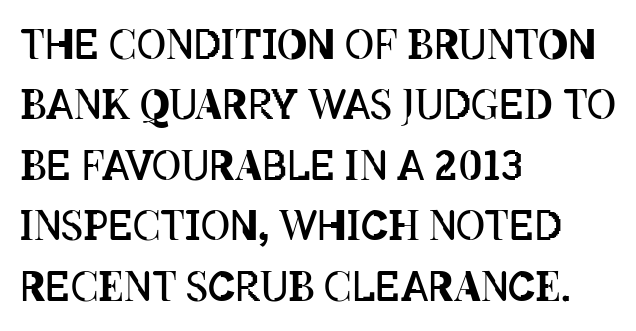
Q: Is the text bold? A: No.
Q: Is the text italic (slanted)? A: No, it is upright.
Q: Is the text underlined? A: No.
Q: How is the paragraph aligned? A: Left-aligned.
Q: Is the spacing between letters normal or unusually wide? A: Normal.
Q: Is the spacing between lines tight, normal or loose? A: Normal.
Q: Width (condensed, normal, or wide)? A: Condensed.
Q: Stroke contrast? A: Low.
Q: x-height? A: Large.
Q: Monospaced? A: No.
